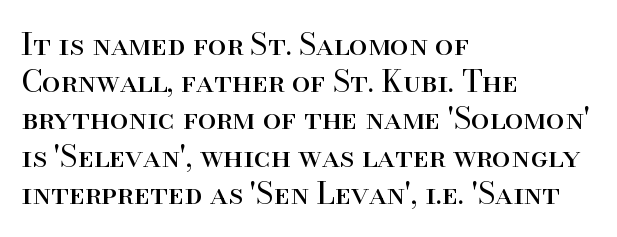
Q: Is the text bold? A: No.
Q: Is the text italic (slanted)? A: No, it is upright.
Q: Is the typeface a serif or a sans-serif typeface? A: Serif.
Q: Is the text underlined? A: No.
Q: How is the paragraph aligned? A: Left-aligned.
Q: Is the spacing between letters normal or unusually wide? A: Normal.
Q: Width (condensed, normal, or wide)? A: Normal.
Q: Stroke contrast? A: High.
Q: x-height? A: Small.
Q: Monospaced? A: No.
